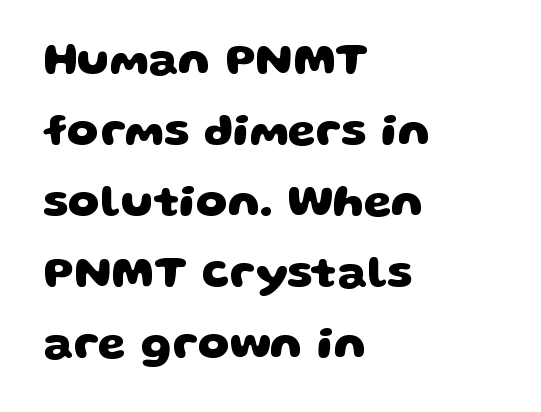
{"serif": "no", "bold": "yes", "weight": "heavy", "width": "wide", "stroke_contrast": "low", "x_height": "large", "monospaced": "no", "underline": "no", "align": "left", "line_spacing": "normal", "line_spacing_ratio": 1.58, "letter_spacing": "normal", "letter_spacing_em": 0.0, "glyph_px": 45}
